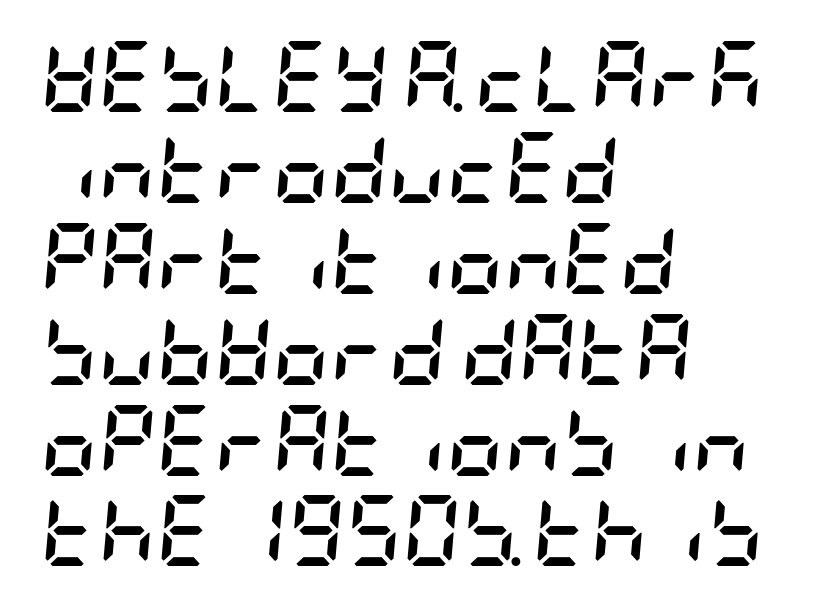
The image shows 71 px semibold, condensed type, italic (leaning right); set left-aligned, normal line spacing (1.28x), normal letter spacing, not underlined; low stroke contrast and a large x-height.
